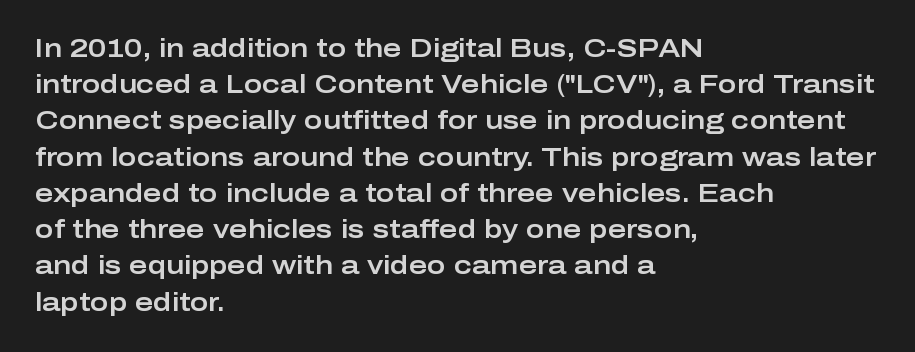
Q: Is the text italic (slanted)? A: No, it is upright.
Q: Is the text underlined? A: No.
Q: How is the paragraph aligned? A: Left-aligned.
Q: Is the spacing between letters normal or unusually wide? A: Normal.
Q: Is the spacing between lines tight, normal or loose? A: Normal.
